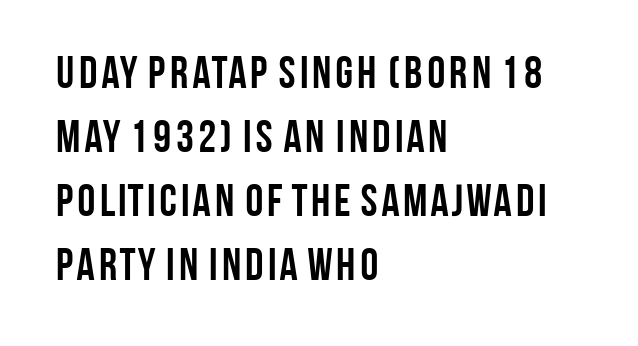
The image shows 45 px semibold, condensed sans-serif type, upright; set left-aligned, normal line spacing (1.42x), normal letter spacing, not underlined; low stroke contrast and a large x-height.
